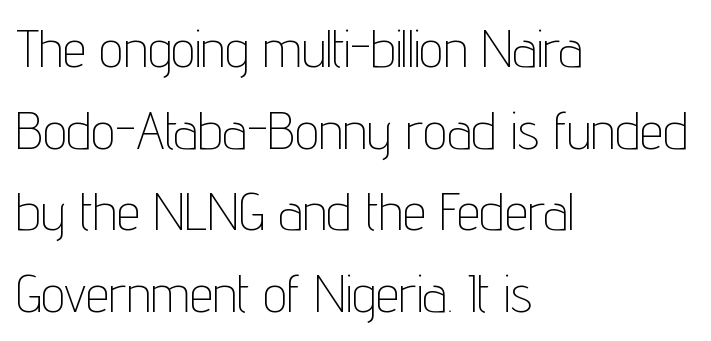
The image shows 53 px thin, condensed sans-serif type, upright; set left-aligned, normal line spacing (1.54x), normal letter spacing, not underlined; low stroke contrast and a medium x-height.
